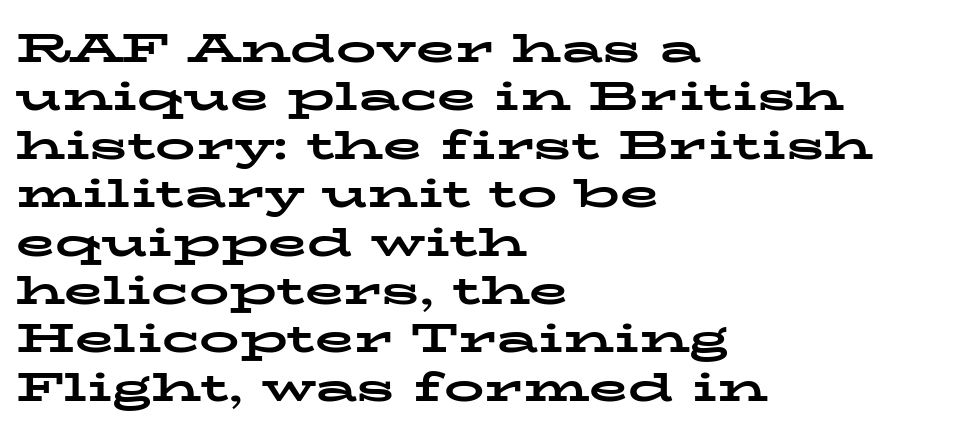
The image shows 40 px bold, wide serif type, upright; set left-aligned, line spacing 1.21x, normal letter spacing, not underlined; low stroke contrast and a medium x-height.
